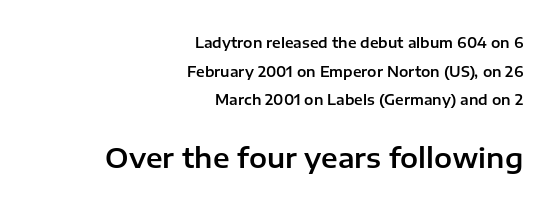
{"italic": "no", "underline": "no", "align": "right", "line_spacing": "loose", "line_spacing_ratio": 2.04, "letter_spacing": "normal", "letter_spacing_em": 0.0, "larger_block": "second", "size_ratio": 1.93, "glyph_px": 27}
